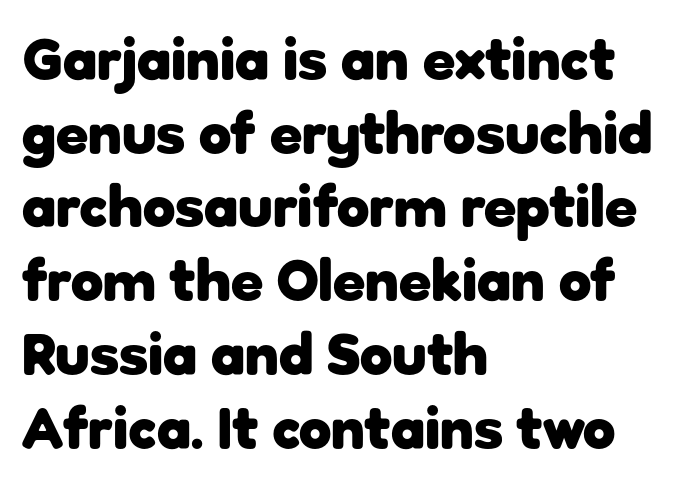
The glyphs have the mass of a bold cut. This rendering employs a face without finishing strokes, i.e., a sans-serif. Honestly, the letter spacing is just normal — you wouldn't notice it. Note the varied advance widths — an 'i' is clearly narrower than an 'm'. The string is rendered with underlining switched off.
